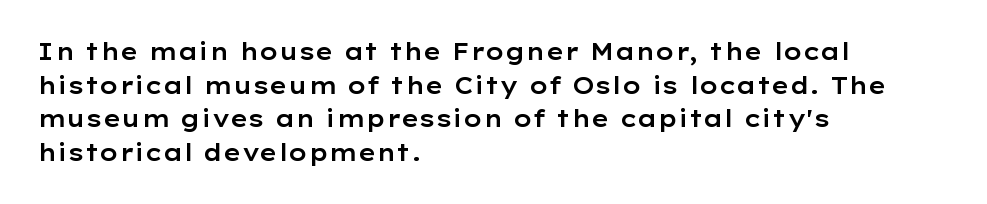
Q: Is the text italic (slanted)? A: No, it is upright.
Q: Is the text underlined? A: No.
Q: How is the paragraph aligned? A: Left-aligned.
Q: Is the spacing between letters normal or unusually wide? A: Normal.
Q: Is the spacing between lines tight, normal or loose? A: Normal.
